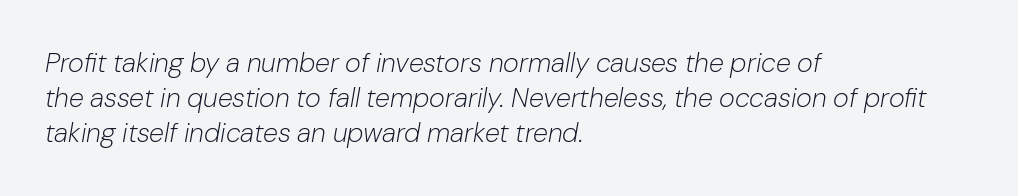
Just letters on the line, the space beneath them empty. Rendered with sloped, italic letterforms. Between one letter and the next there's only the usual sliver of space. Stroke thickness stays within the range of a standard reading face or lighter. The block of text has a typical density, with ordinary space between rows. The lines in this sample share a left origin and differ only in where they stop.
